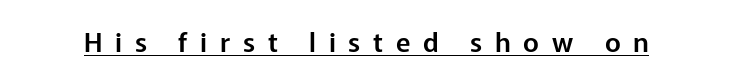
{"italic": "no", "underline": "yes", "letter_spacing": "wide", "letter_spacing_em": 0.47, "glyph_px": 27}
